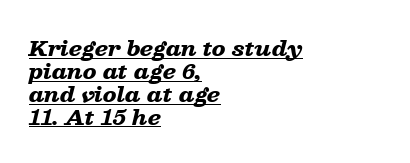
The image shows 21 px bold type, italic (leaning right); set left-aligned, tight line spacing (1.09x), normal letter spacing, underlined.
